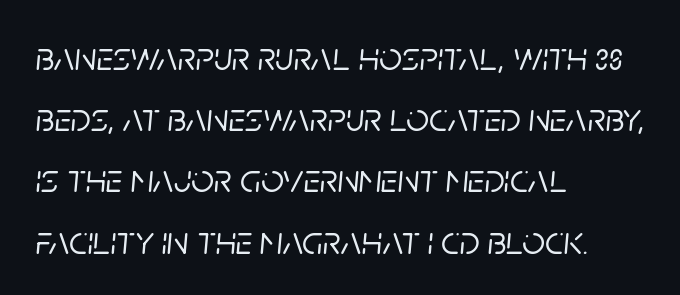
Q: Is the text italic (slanted)? A: Yes, it leans right by about 5 degrees.
Q: Is the text underlined? A: No.
Q: How is the paragraph aligned? A: Left-aligned.
Q: Is the spacing between letters normal or unusually wide? A: Normal.
Q: Is the spacing between lines tight, normal or loose? A: Normal.
Q: Width (condensed, normal, or wide)? A: Normal.
Q: Stroke contrast? A: Low.
Q: x-height? A: Large.
Q: Monospaced? A: No.
